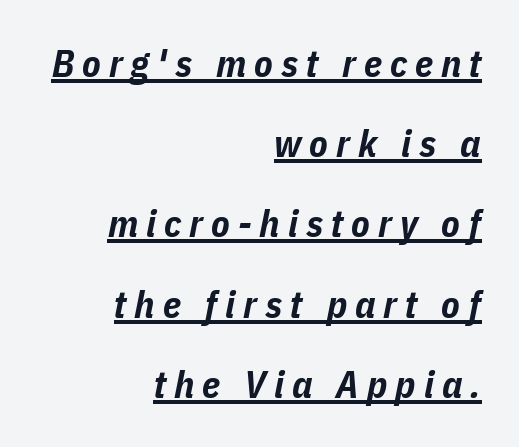
Q: Is the text bold? A: Yes.
Q: Is the text italic (slanted)? A: Yes, it leans right by about 11 degrees.
Q: Is the text underlined? A: Yes.
Q: How is the paragraph aligned? A: Right-aligned.
Q: Is the spacing between letters normal or unusually wide? A: Unusually wide.
Q: Is the spacing between lines tight, normal or loose? A: Loose.
Q: Width (condensed, normal, or wide)? A: Condensed.
Q: Stroke contrast? A: Low.
Q: x-height? A: Medium.
Q: Monospaced? A: No.
